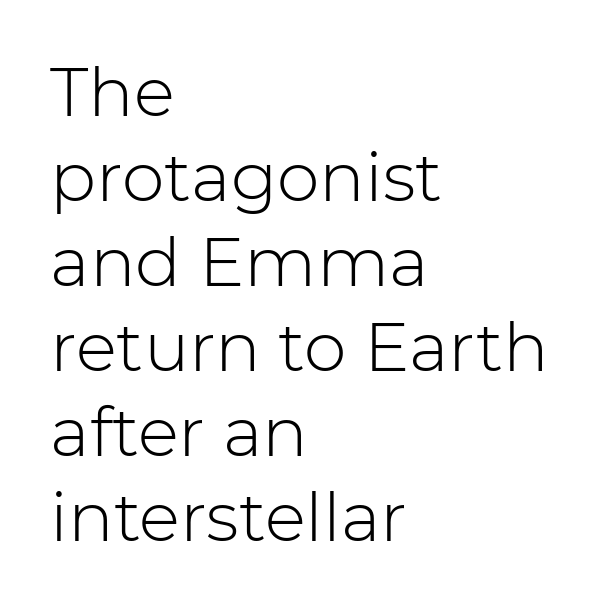
{"serif": "no", "italic": "no", "bold": "no", "weight": "light", "width": "normal", "stroke_contrast": "low", "x_height": "medium", "monospaced": "no", "underline": "no", "align": "left", "line_spacing": "normal", "line_spacing_ratio": 1.25, "letter_spacing": "normal", "letter_spacing_em": 0.0, "glyph_px": 68}
